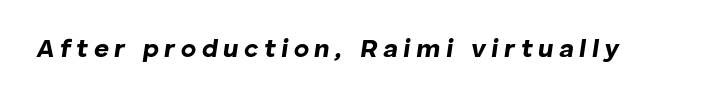
Characters follow at a spacing far wider than the type designer built in. The strokes are fattened all the way to bold. No word sits above an underline. The font's italic variant was chosen for this text.
